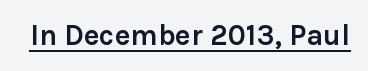
Q: Is the text bold? A: Yes.
Q: Is the text italic (slanted)? A: No, it is upright.
Q: Is the typeface a serif or a sans-serif typeface? A: Sans-serif.
Q: Is the text underlined? A: Yes.
Q: Is the spacing between letters normal or unusually wide? A: Normal.
Q: Width (condensed, normal, or wide)? A: Normal.
Q: Stroke contrast? A: Low.
Q: x-height? A: Medium.
Q: Monospaced? A: No.
